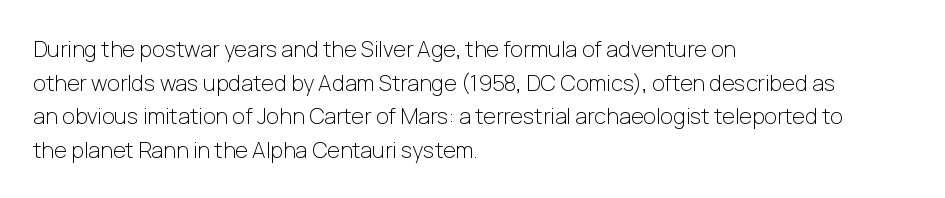
{"italic": "no", "bold": "no", "underline": "no", "align": "left", "line_spacing": "normal", "line_spacing_ratio": 1.53, "letter_spacing": "normal", "letter_spacing_em": 0.0, "glyph_px": 22}
